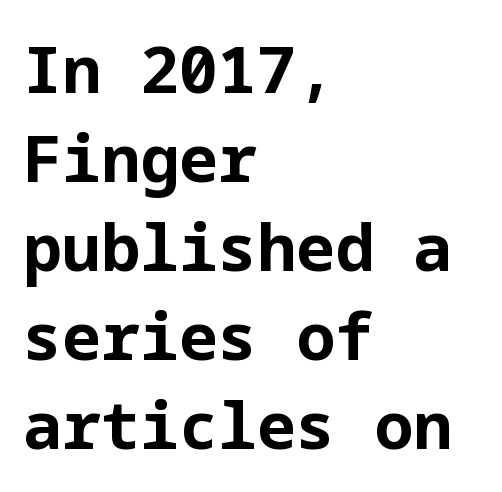
Q: Is the text bold? A: Yes.
Q: Is the text italic (slanted)? A: No, it is upright.
Q: Is the typeface a serif or a sans-serif typeface? A: Sans-serif.
Q: Is the text underlined? A: No.
Q: How is the paragraph aligned? A: Left-aligned.
Q: Is the spacing between letters normal or unusually wide? A: Normal.
Q: Is the spacing between lines tight, normal or loose? A: Normal.
Q: Width (condensed, normal, or wide)? A: Normal.
Q: Stroke contrast? A: Low.
Q: x-height? A: Medium.
